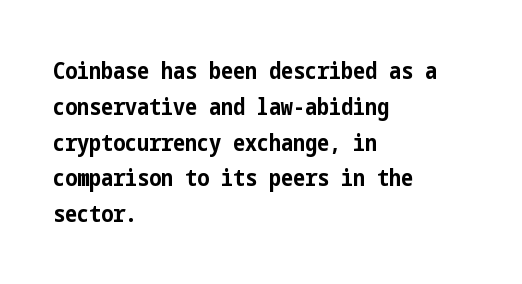
Italic: no, the glyphs are upright roman. Reading down the column, the eye jumps a familiar distance to each next line. Each row of text sits above clean, open space. Chunky letters — that's bold for sure.
